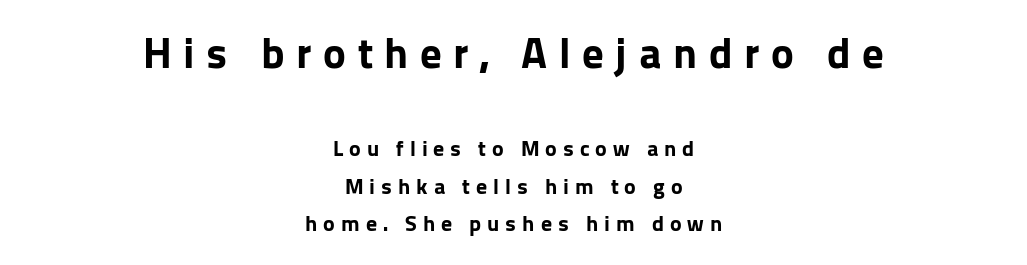
You can tell from the bare stems that sans-serif type was used. How heavy is the stroke? Heavy — this is a bold. This rendering features lettering with no underline. The rendering positions every line midway between the sides. Compare the two chunks: the upper has the greater cap height.
